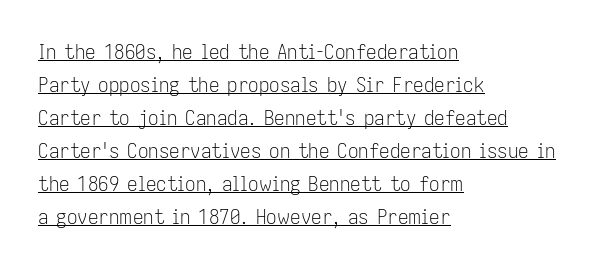
Vertical stems look standard width or narrower in stroke. The axis of the letterforms is exactly vertical. Is there an underline? Yes — a line sits under the letters. The space between consecutive lines is moderate. These lines keep a tight, regular rhythm from letter to letter.
